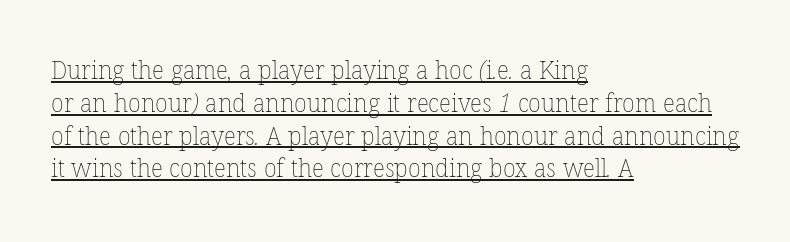
Q: Is the text bold? A: No.
Q: Is the text underlined? A: Yes.
Q: How is the paragraph aligned? A: Left-aligned.
Q: Is the spacing between letters normal or unusually wide? A: Normal.
Q: Is the spacing between lines tight, normal or loose? A: Normal.
